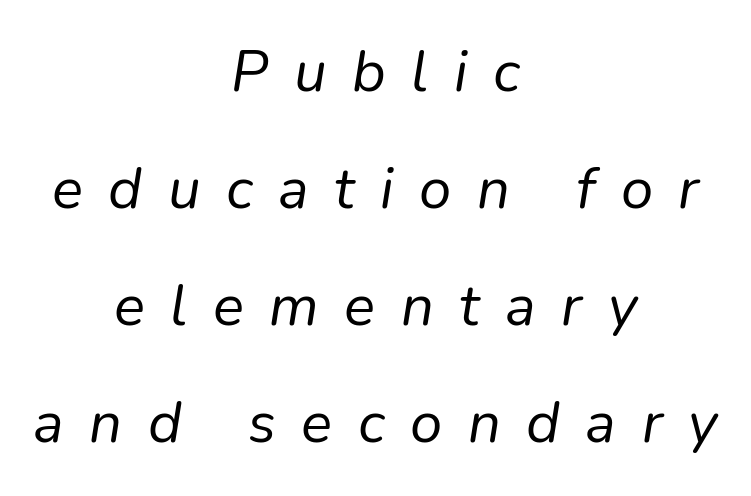
The letters advance in unequal steps, a hallmark of proportional type. Is the type heavy? It reads as light-to-regular instead. Designer's note — italics engaged. Students, note that the glyphs here are deliberately spaced far apart. Bare-footed words on every line.
